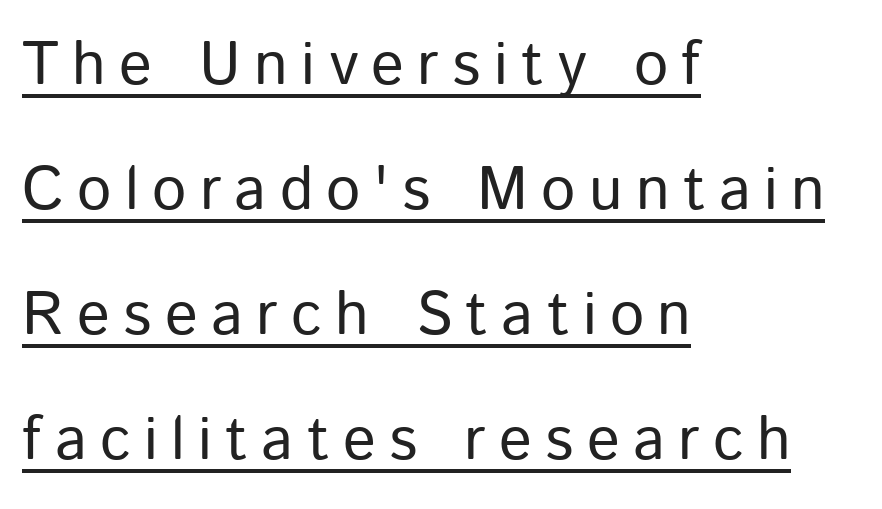
Q: Is the text bold? A: No.
Q: Is the text italic (slanted)? A: No, it is upright.
Q: Is the typeface a serif or a sans-serif typeface? A: Sans-serif.
Q: Is the text underlined? A: Yes.
Q: How is the paragraph aligned? A: Left-aligned.
Q: Is the spacing between letters normal or unusually wide? A: Unusually wide.
Q: Is the spacing between lines tight, normal or loose? A: Loose.
Q: Width (condensed, normal, or wide)? A: Normal.
Q: Stroke contrast? A: Low.
Q: x-height? A: Medium.
Q: Monospaced? A: No.
